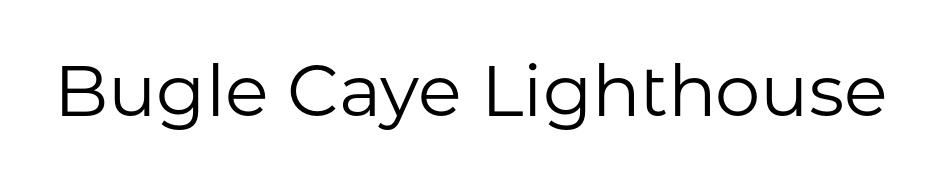
{"serif": "no", "italic": "no", "bold": "no", "weight": "regular", "width": "normal", "stroke_contrast": "low", "x_height": "medium", "monospaced": "no", "underline": "no", "letter_spacing": "normal", "letter_spacing_em": 0.0, "glyph_px": 72}
